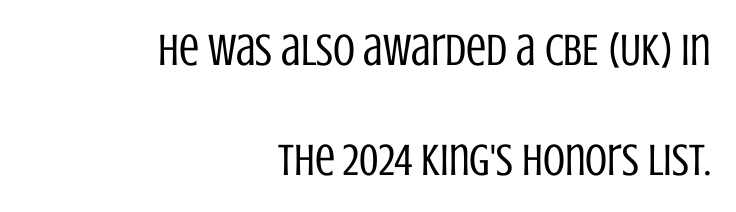
Does extra space separate the letters? No, they use regular spacing. Letters rest on an invisible, unmarked baseline. The paragraph has a hard right edge and a soft left edge. You could fit nearly another row in the gap between these rows. Varying glyph widths throughout — classic text-font behaviour. A typesetter would mark this as roman, not italic.
